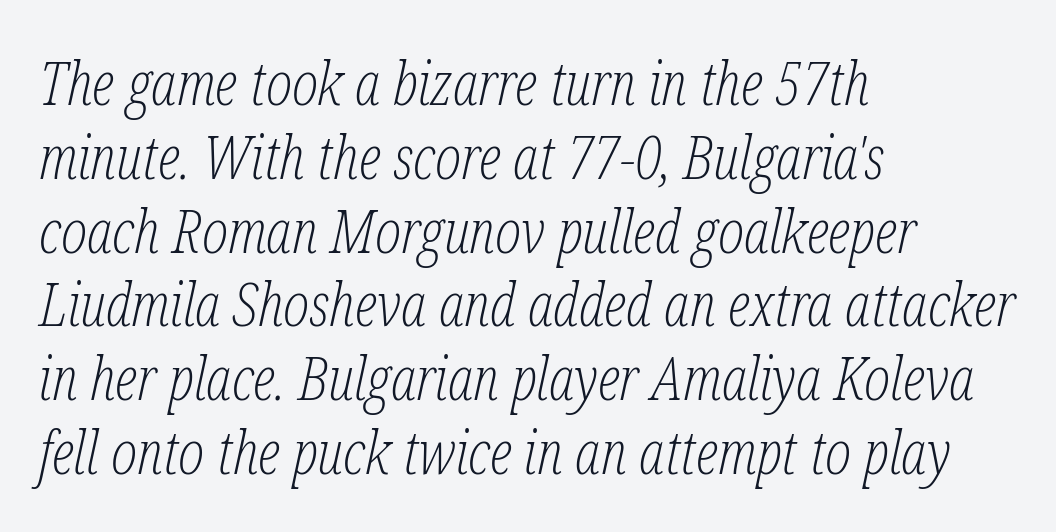
The face used here is proportionally spaced, like ordinary book or web type. The letterforms sit at book weight or below. All the whitespace from short lines collects on the right. Every character sits at an angle, as italics do.
